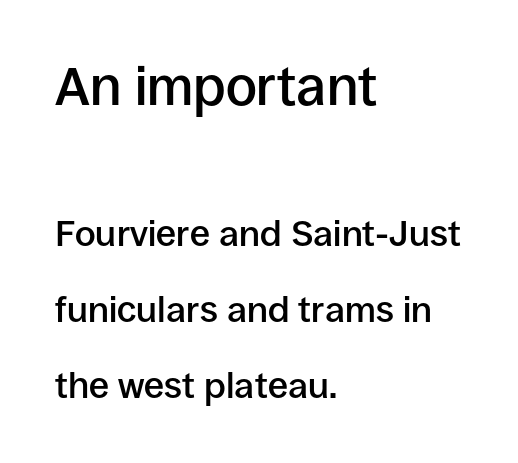
The line texture is even and compact thanks to regular tracking. Do the characters align in a grid? No, the font is proportional. The face used here is a sans, in the tradition of grotesques and geometrics. Bare-footed words on every line. Every stem runs plumb, perpendicular to the baseline. Notice the strokes are somewhat thickened but not fully heavy: this is a semibold.
